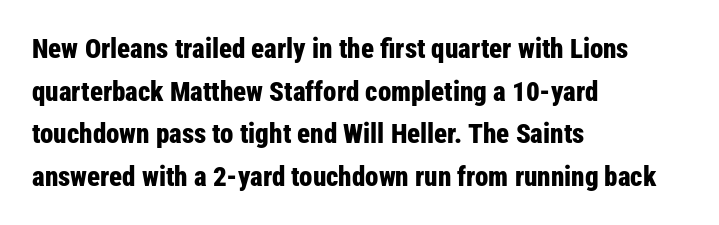
{"italic": "no", "bold": "yes", "underline": "no", "align": "left", "line_spacing": "normal", "line_spacing_ratio": 1.58, "letter_spacing": "normal", "letter_spacing_em": 0.0, "glyph_px": 27}
